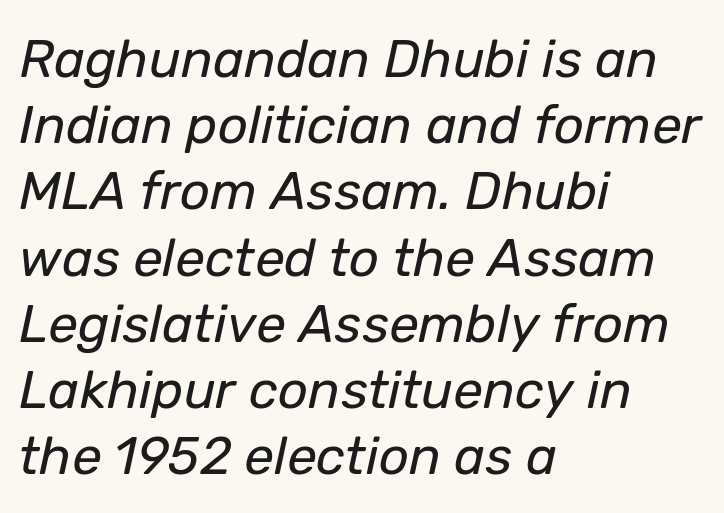
{"italic": "yes", "lean": "right", "slant_degrees": 12, "bold": "no", "weight": "regular", "width": "normal", "stroke_contrast": "low", "x_height": "medium", "monospaced": "no", "underline": "no", "align": "left", "line_spacing": "normal", "line_spacing_ratio": 1.25, "letter_spacing": "normal", "letter_spacing_em": 0.0, "glyph_px": 53}
